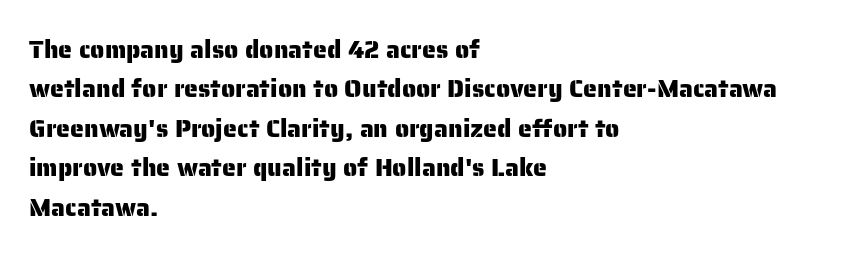
{"italic": "no", "underline": "no", "align": "left", "line_spacing": "normal", "line_spacing_ratio": 1.58, "letter_spacing": "normal", "letter_spacing_em": 0.0, "glyph_px": 25}
